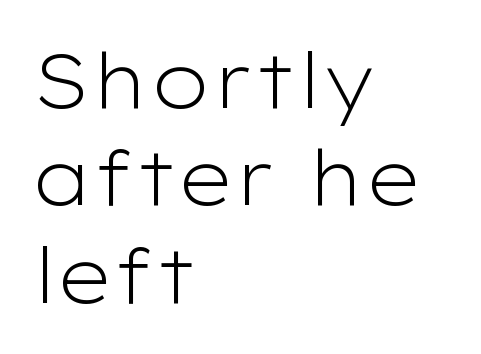
{"serif": "no", "italic": "no", "bold": "no", "weight": "light", "width": "wide", "stroke_contrast": "low", "x_height": "medium", "monospaced": "no", "underline": "no", "align": "left", "line_spacing": "normal", "line_spacing_ratio": 1.28, "letter_spacing": "normal", "letter_spacing_em": 0.0, "glyph_px": 76}
